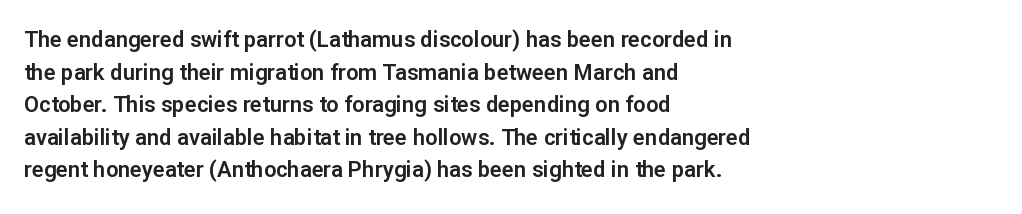
Q: Is the text italic (slanted)? A: No, it is upright.
Q: Is the text underlined? A: No.
Q: How is the paragraph aligned? A: Left-aligned.
Q: Is the spacing between letters normal or unusually wide? A: Normal.
Q: Is the spacing between lines tight, normal or loose? A: Normal.
